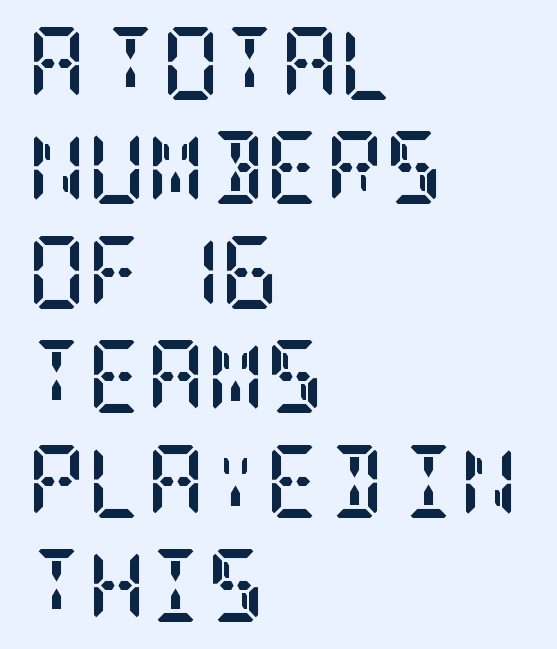
Q: Is the text bold? A: Yes.
Q: Is the text italic (slanted)? A: No, it is upright.
Q: Is the typeface a serif or a sans-serif typeface? A: Serif.
Q: Is the text underlined? A: No.
Q: How is the paragraph aligned? A: Left-aligned.
Q: Is the spacing between letters normal or unusually wide? A: Normal.
Q: Is the spacing between lines tight, normal or loose? A: Normal.
Q: Width (condensed, normal, or wide)? A: Condensed.
Q: Stroke contrast? A: Low.
Q: x-height? A: Large.
